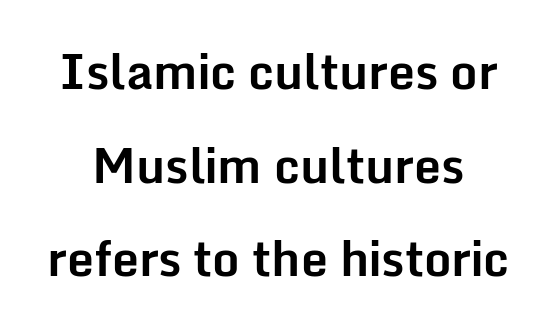
Heavy-handed strokes throughout: this text is bold. This is the regular roman posture of the typeface. The lines are spread far apart with generous leading. The space directly below the letters is spotless. Default kerning and tracking; the words read as compact shapes. Nothing sits at the stroke ends, so this counts as sans-serif.
